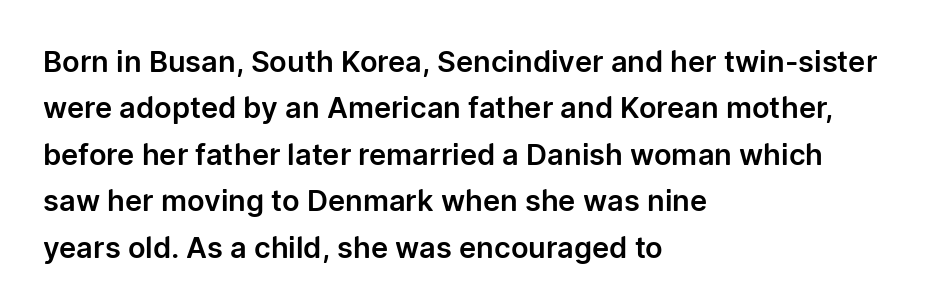
Q: Is the text italic (slanted)? A: No, it is upright.
Q: Is the typeface a serif or a sans-serif typeface? A: Sans-serif.
Q: Is the text underlined? A: No.
Q: How is the paragraph aligned? A: Left-aligned.
Q: Is the spacing between letters normal or unusually wide? A: Normal.
Q: Is the spacing between lines tight, normal or loose? A: Normal.
Q: Width (condensed, normal, or wide)? A: Normal.
Q: Stroke contrast? A: Low.
Q: x-height? A: Medium.
Q: Monospaced? A: No.
